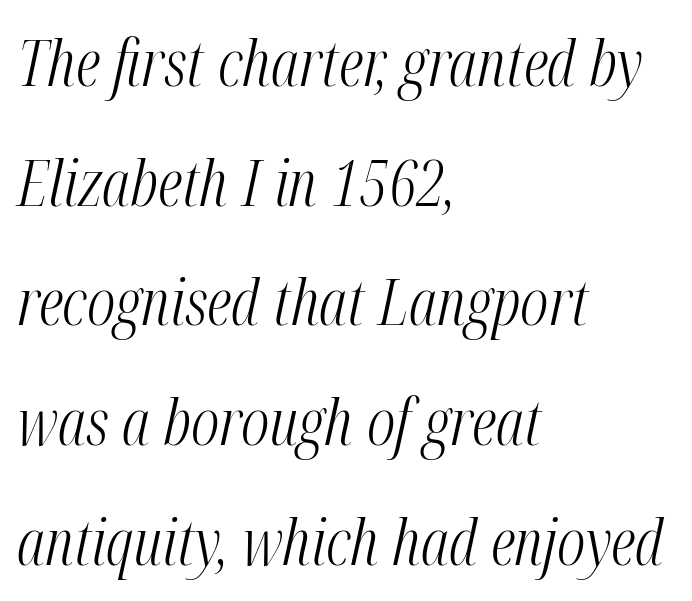
The image shows 64 px light, condensed type, italic (leaning right); set left-aligned, line spacing 1.87x, normal letter spacing, not underlined; medium stroke contrast and a medium x-height.
